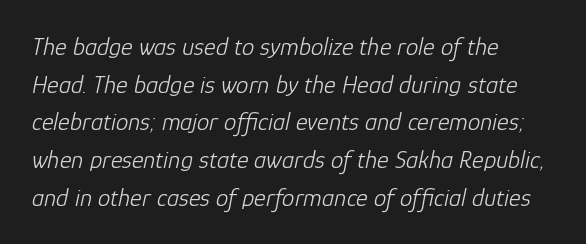
The image shows 25 px text type, italic (leaning right); set left-aligned, normal line spacing (1.51x), normal letter spacing, not underlined.
